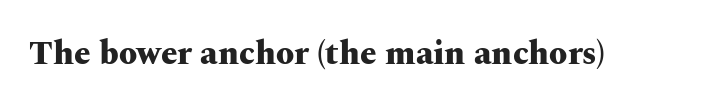
The typography opts for an upright posture over an oblique one. Each word holds together tightly as a unit, with standard inter-letter gaps. Regarding serifs, this sample has them. What weight is shown? A full bold with thick strokes. Each row of text sits above clean, open space.
